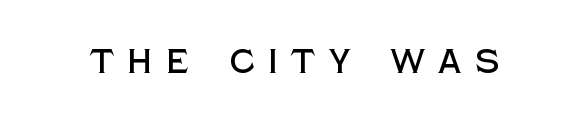
{"serif": "no", "italic": "no", "width": "normal", "x_height": "large", "monospaced": "no", "underline": "no", "letter_spacing": "wide", "letter_spacing_em": 0.4, "glyph_px": 33}
